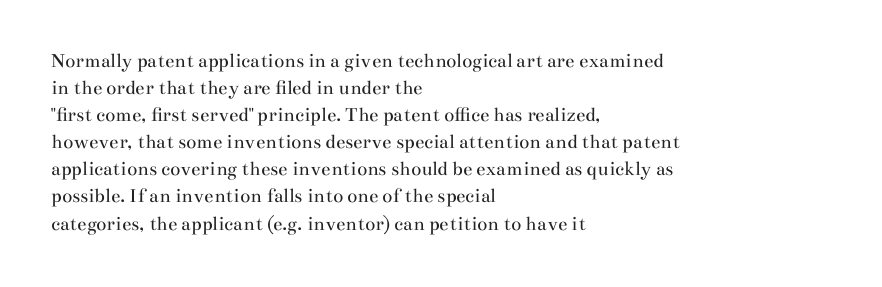
Q: Is the text bold? A: No.
Q: Is the text italic (slanted)? A: No, it is upright.
Q: Is the text underlined? A: No.
Q: How is the paragraph aligned? A: Left-aligned.
Q: Is the spacing between letters normal or unusually wide? A: Normal.
Q: Is the spacing between lines tight, normal or loose? A: Normal.
